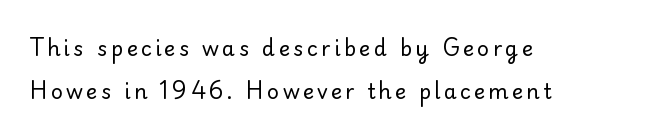
{"italic": "no", "bold": "no", "underline": "no", "align": "left", "line_spacing": "loose", "line_spacing_ratio": 2.06, "glyph_px": 21}
